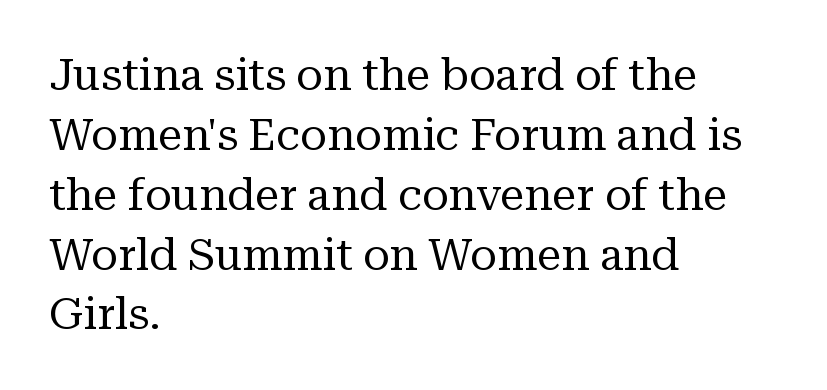
Q: Is the text bold? A: No.
Q: Is the text italic (slanted)? A: No, it is upright.
Q: Is the typeface a serif or a sans-serif typeface? A: Serif.
Q: Is the text underlined? A: No.
Q: How is the paragraph aligned? A: Left-aligned.
Q: Is the spacing between letters normal or unusually wide? A: Normal.
Q: Is the spacing between lines tight, normal or loose? A: Normal.
Q: Width (condensed, normal, or wide)? A: Normal.
Q: Stroke contrast? A: Medium.
Q: x-height? A: Medium.
Q: Monospaced? A: No.
